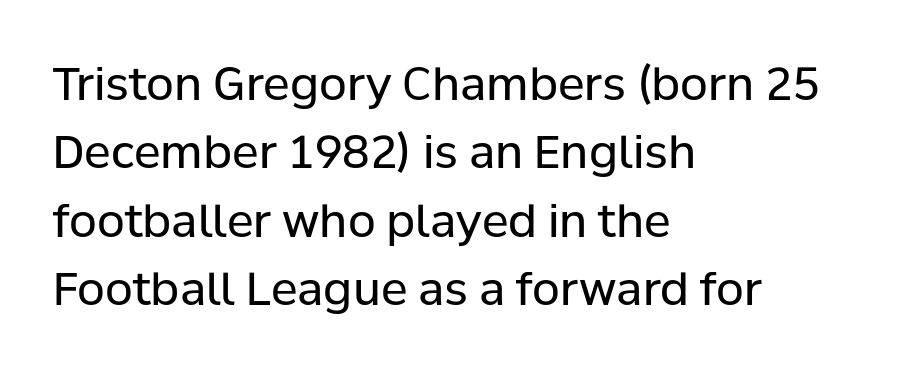
Q: Is the text bold? A: No.
Q: Is the text italic (slanted)? A: No, it is upright.
Q: Is the typeface a serif or a sans-serif typeface? A: Sans-serif.
Q: Is the text underlined? A: No.
Q: How is the paragraph aligned? A: Left-aligned.
Q: Is the spacing between letters normal or unusually wide? A: Normal.
Q: Is the spacing between lines tight, normal or loose? A: Normal.
Q: Width (condensed, normal, or wide)? A: Normal.
Q: Stroke contrast? A: Low.
Q: x-height? A: Medium.
Q: Monospaced? A: No.
